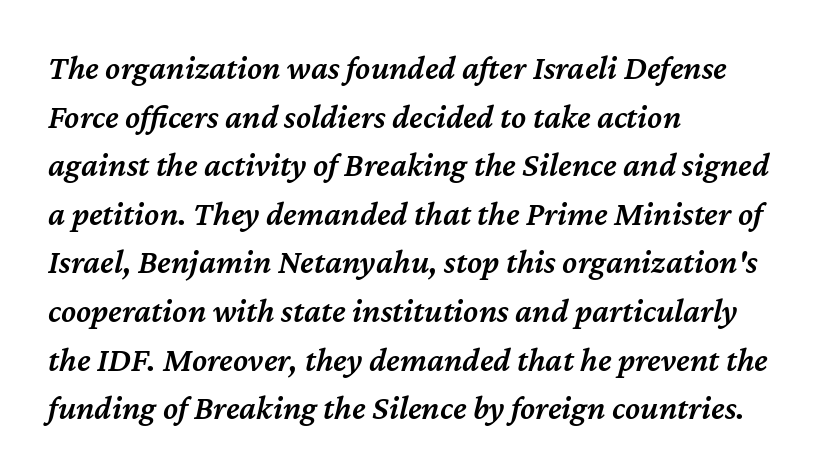
Q: Is the text bold? A: Semi-bold.
Q: Is the text italic (slanted)? A: Yes, it leans right by about 12 degrees.
Q: Is the text underlined? A: No.
Q: How is the paragraph aligned? A: Left-aligned.
Q: Is the spacing between letters normal or unusually wide? A: Normal.
Q: Is the spacing between lines tight, normal or loose? A: Normal.
Q: Width (condensed, normal, or wide)? A: Normal.
Q: Stroke contrast? A: Medium.
Q: x-height? A: Medium.
Q: Monospaced? A: No.
